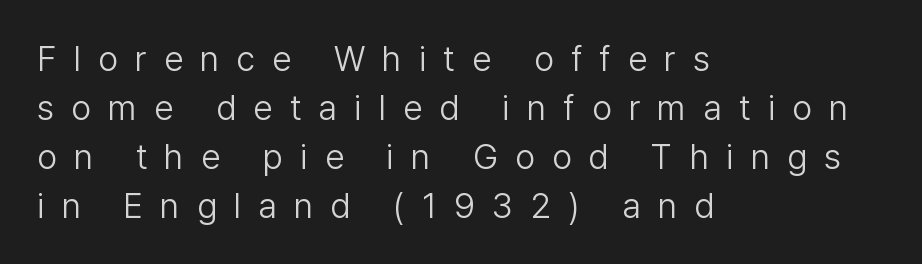
The image shows 35 px light sans-serif type, upright; set left-aligned, normal line spacing (1.4x), unusually wide letter spacing (+0.49 em), not underlined; low stroke contrast and a medium x-height.
